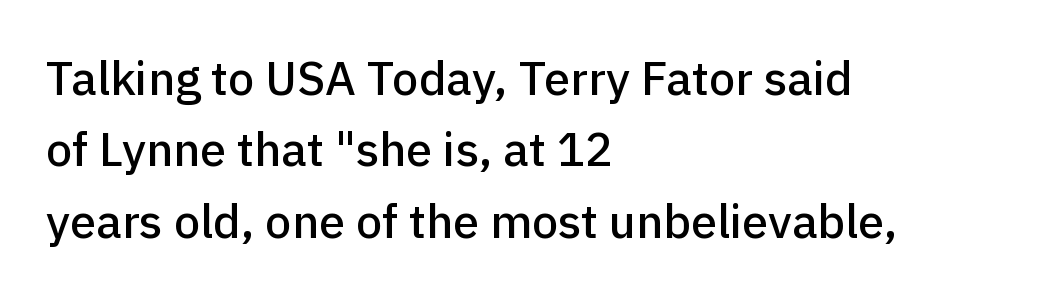
{"serif": "no", "italic": "no", "width": "normal", "stroke_contrast": "low", "x_height": "medium", "monospaced": "no", "underline": "no", "align": "left", "line_spacing": "normal", "line_spacing_ratio": 1.52, "letter_spacing": "normal", "letter_spacing_em": 0.0, "glyph_px": 47}
